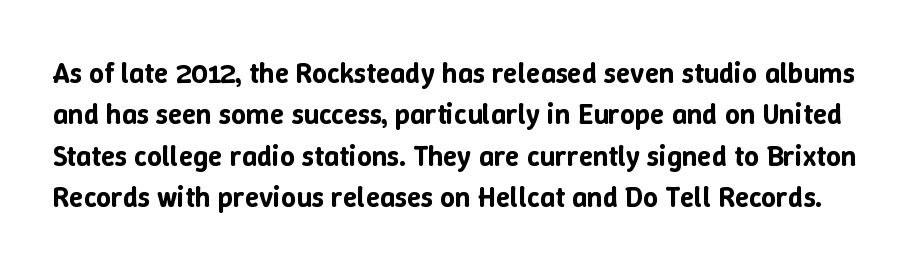
Q: Is the text italic (slanted)? A: No, it is upright.
Q: Is the text underlined? A: No.
Q: Is the spacing between letters normal or unusually wide? A: Normal.
Q: Is the spacing between lines tight, normal or loose? A: Normal.
Q: Width (condensed, normal, or wide)? A: Normal.
Q: Stroke contrast? A: Low.
Q: x-height? A: Medium.
Q: Monospaced? A: No.
